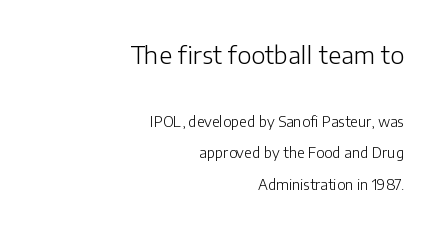
{"italic": "no", "bold": "no", "underline": "no", "align": "right", "line_spacing": "loose", "line_spacing_ratio": 2.24, "letter_spacing": "normal", "letter_spacing_em": 0.0, "larger_block": "first", "size_ratio": 1.71, "glyph_px": 24}
